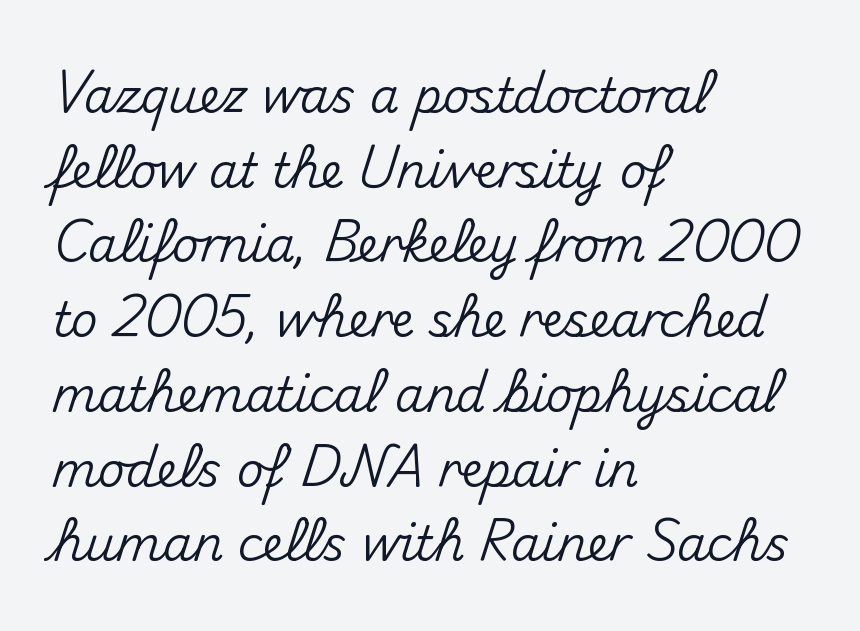
Q: Is the text italic (slanted)? A: Yes.
Q: Is the typeface a serif or a sans-serif typeface? A: Sans-serif.
Q: Is the text underlined? A: No.
Q: How is the paragraph aligned? A: Left-aligned.
Q: Is the spacing between letters normal or unusually wide? A: Normal.
Q: Is the spacing between lines tight, normal or loose? A: Normal.
Q: Width (condensed, normal, or wide)? A: Normal.
Q: Stroke contrast? A: Medium.
Q: x-height? A: Small.
Q: Monospaced? A: No.
